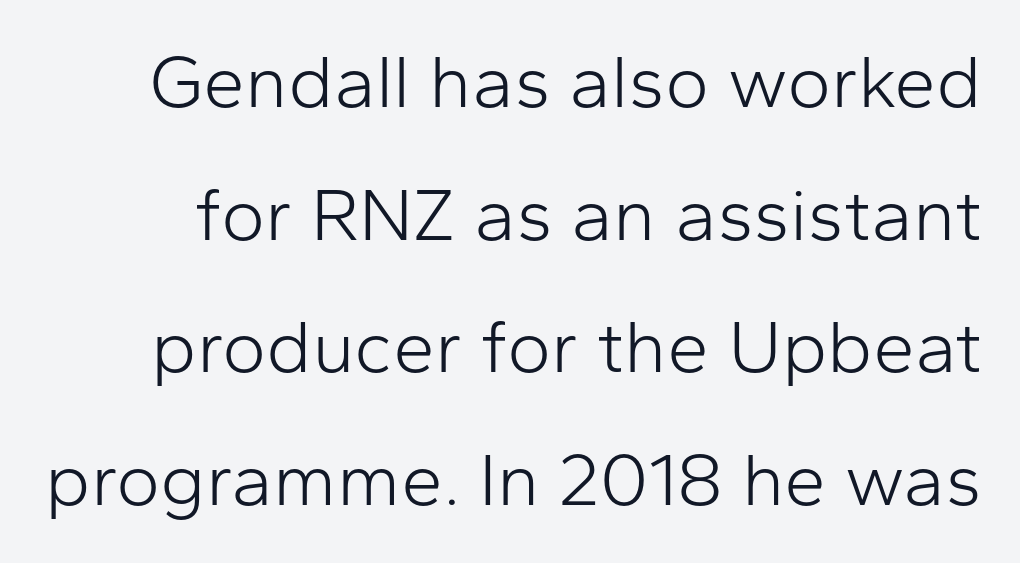
{"serif": "no", "italic": "no", "bold": "no", "weight": "light", "width": "normal", "stroke_contrast": "low", "x_height": "medium", "monospaced": "no", "underline": "no", "line_spacing_ratio": 1.77, "letter_spacing": "normal", "letter_spacing_em": 0.0, "glyph_px": 75}
